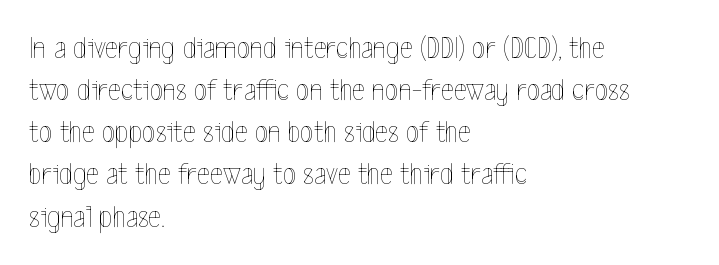
{"italic": "no", "bold": "no", "weight": "thin", "width": "condensed", "x_height": "medium", "monospaced": "no", "underline": "no", "align": "left", "line_spacing": "normal", "line_spacing_ratio": 1.36, "letter_spacing": "normal", "letter_spacing_em": 0.0, "glyph_px": 31}
